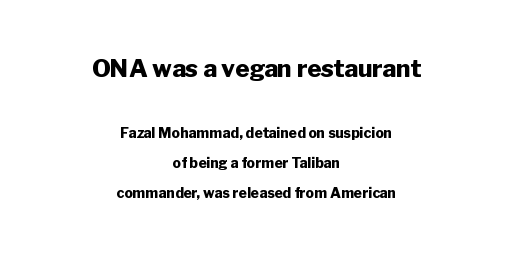
Horizontal alignment here is central, giving a formal, balanced look. Vertically, the passage feels expansive, rows floating well apart. Upright lettering throughout. Letter spacing: default. The initial chunk of copy outweighs the following chunk in type size. Plain, unruled lines of type.
